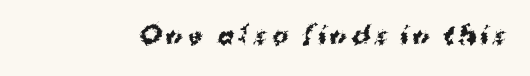
The image shows 24 px bold type; set unusually wide letter spacing (+0.21 em), not underlined.
